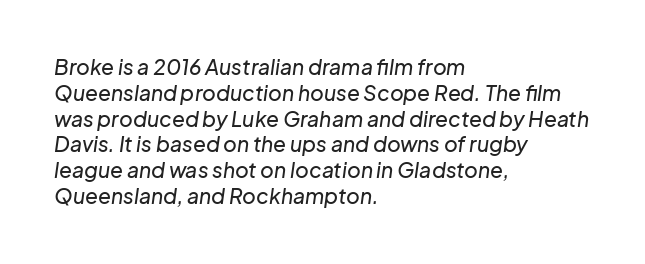
These lines were composed using italics. Lines of text with bare space underneath. Honestly, the letter spacing is just normal — you wouldn't notice it. Notice how the passage keeps a crisp vertical edge on the left only.
